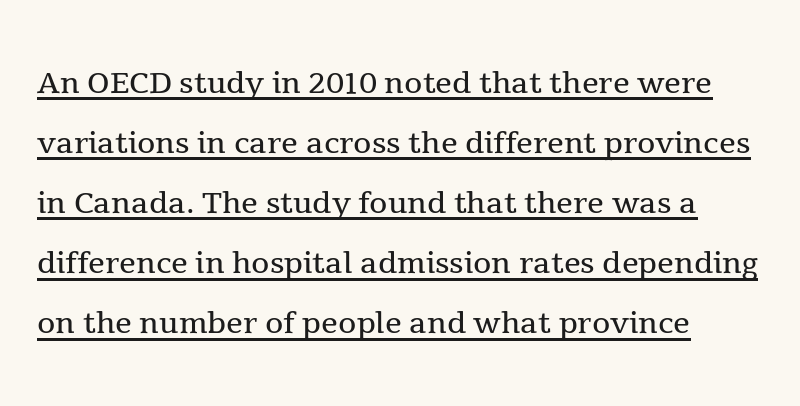
Letter spacing: default. Notice how the stems are strictly vertical — no italics here. In CSS terms this would be text-align: left. Is this a fixed-width face? No — the glyphs have proportional, varying widths. In terms of leading, this rendering sits right in the middle.
